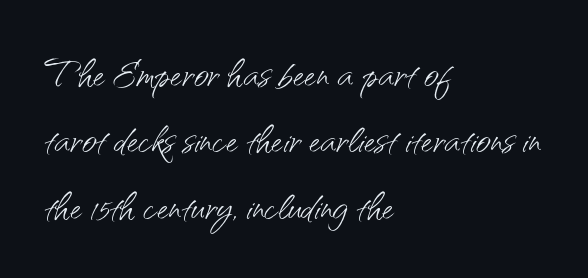
The image shows 51 px light sans-serif type; set left-aligned, normal line spacing (1.3x), normal letter spacing, not underlined; medium stroke contrast and a small x-height.
